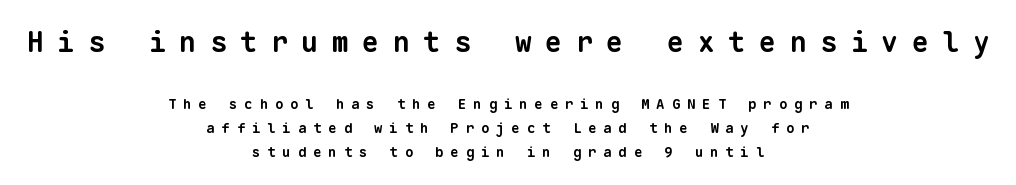
A typesetter would label this face a sans. Plain, unruled lines of type. Note the uniform advance width — an 'i' takes as much space as an 'm'. The lines in this sample share a center point and differ in where they start and stop. You get the large type first, then a drop to smaller type. The tracking reads as deliberately expanded to a designer's eye.
